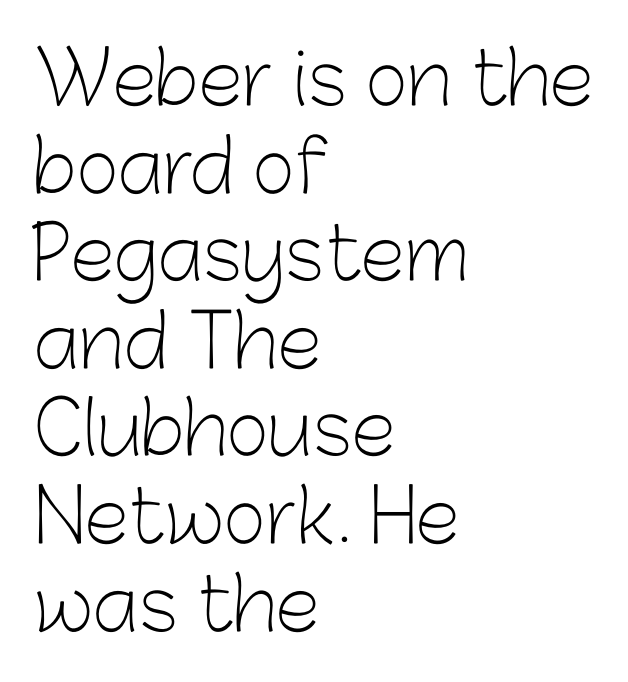
Nope, no serifs anywhere on these letters. Where is the straight margin? On the left. This sample uses an upright cut, with every glyph sitting square on the baseline. The letters advance in unequal steps, a hallmark of proportional type. Unmarked baselines from the first word to the last. The strokes carry an ordinary text weight at most.
